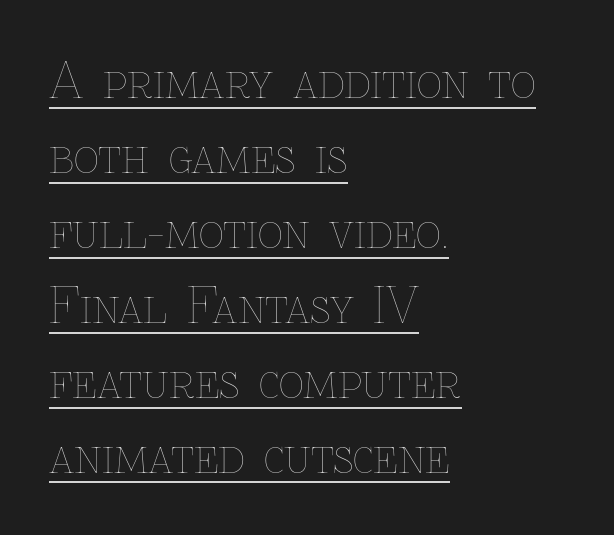
Caption: standard tracking, unaltered. The strokes are not fattened; the text isn't bold. The typesetter has applied underlining to the passage shown. You could not count columns in this text — the font is proportionally spaced. Caption: multi-line text, flush left, ragged right. A roman cut, with each character standing at attention.
